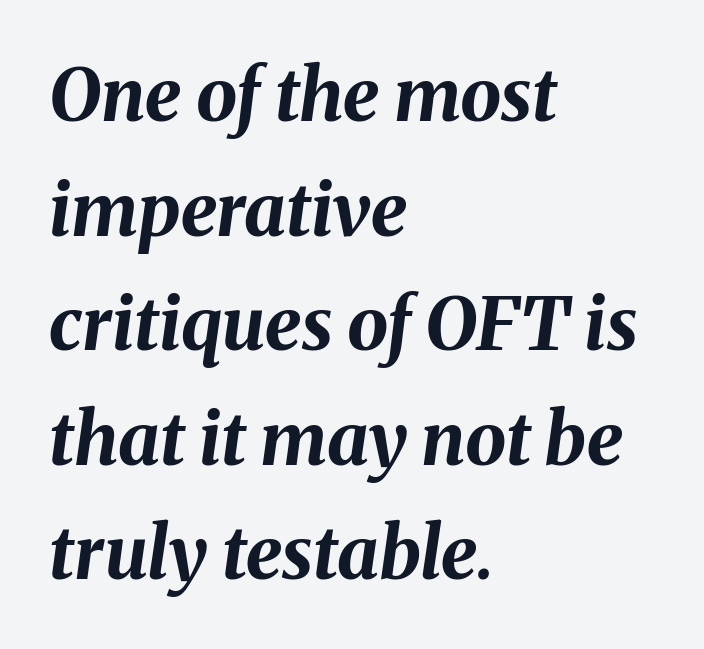
Q: Is the text bold? A: Yes.
Q: Is the text italic (slanted)? A: Yes, it leans right by about 8 degrees.
Q: Is the text underlined? A: No.
Q: How is the paragraph aligned? A: Left-aligned.
Q: Is the spacing between letters normal or unusually wide? A: Normal.
Q: Is the spacing between lines tight, normal or loose? A: Normal.
Q: Width (condensed, normal, or wide)? A: Normal.
Q: Stroke contrast? A: Medium.
Q: x-height? A: Medium.
Q: Monospaced? A: No.
